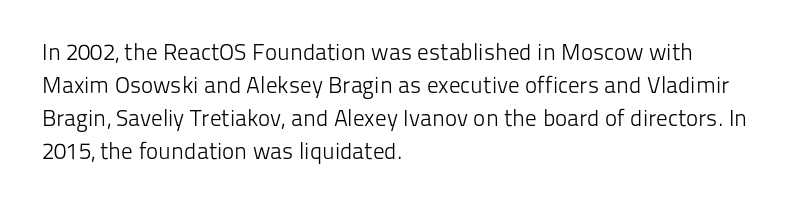
Q: Is the text bold? A: No.
Q: Is the text italic (slanted)? A: No, it is upright.
Q: Is the text underlined? A: No.
Q: How is the paragraph aligned? A: Left-aligned.
Q: Is the spacing between letters normal or unusually wide? A: Normal.
Q: Is the spacing between lines tight, normal or loose? A: Normal.
